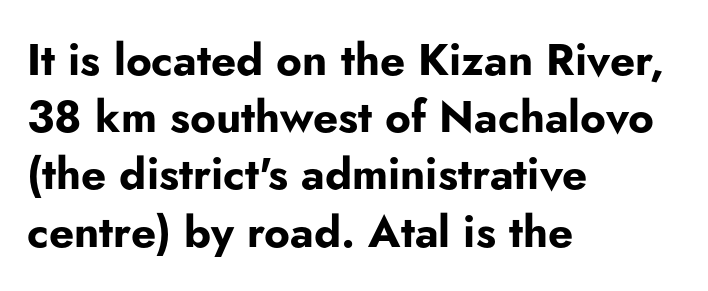
Q: Is the text bold? A: Yes.
Q: Is the text italic (slanted)? A: No, it is upright.
Q: Is the typeface a serif or a sans-serif typeface? A: Sans-serif.
Q: Is the text underlined? A: No.
Q: How is the paragraph aligned? A: Left-aligned.
Q: Is the spacing between letters normal or unusually wide? A: Normal.
Q: Is the spacing between lines tight, normal or loose? A: Normal.
Q: Width (condensed, normal, or wide)? A: Normal.
Q: Stroke contrast? A: Low.
Q: x-height? A: Small.
Q: Monospaced? A: No.
